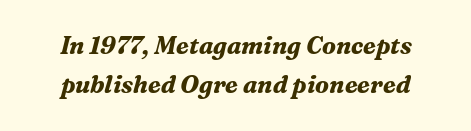
Q: Is the text bold? A: Yes.
Q: Is the text italic (slanted)? A: Yes, it leans right by about 16 degrees.
Q: Is the text underlined? A: No.
Q: Is the spacing between letters normal or unusually wide? A: Normal.
Q: Is the spacing between lines tight, normal or loose? A: Normal.
